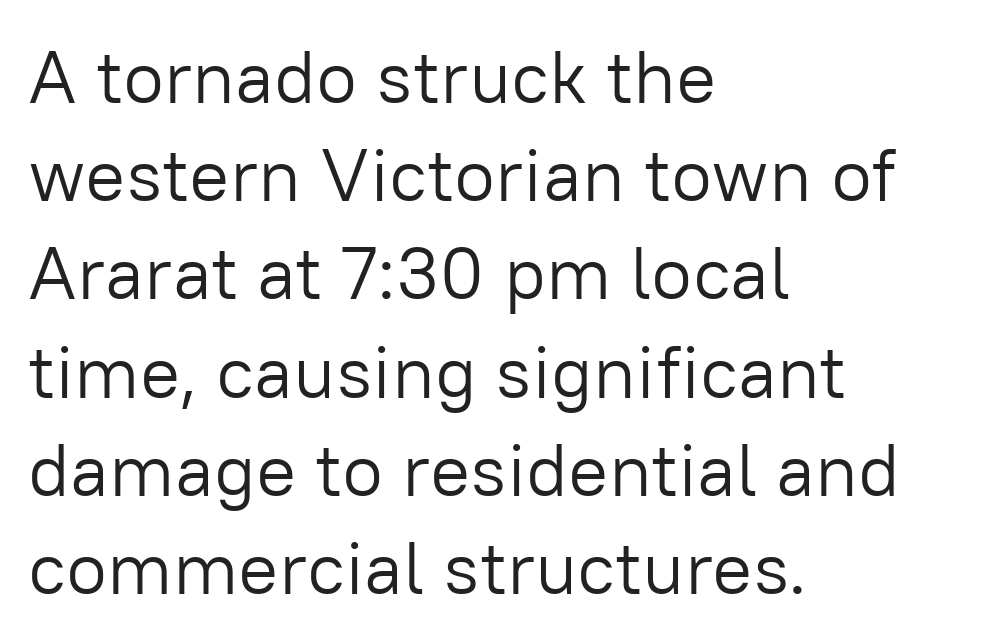
The letters stand straight up with perfectly vertical stems. Is the stroke heavy? The answer is a plain regular-or-lighter. Caption: standard tracking, unaltered. Typeset ragged right — the left edge is the straight one. The space directly below the letters is spotless. In terms of letterform style, serifs are entirely absent.
